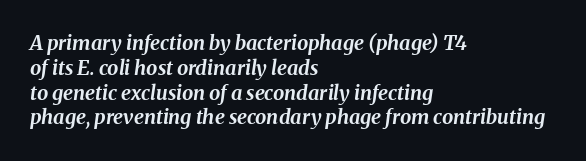
Q: Is the text bold? A: Yes.
Q: Is the text italic (slanted)? A: Yes, it leans right by about 8 degrees.
Q: Is the text underlined? A: No.
Q: How is the paragraph aligned? A: Left-aligned.
Q: Is the spacing between letters normal or unusually wide? A: Normal.
